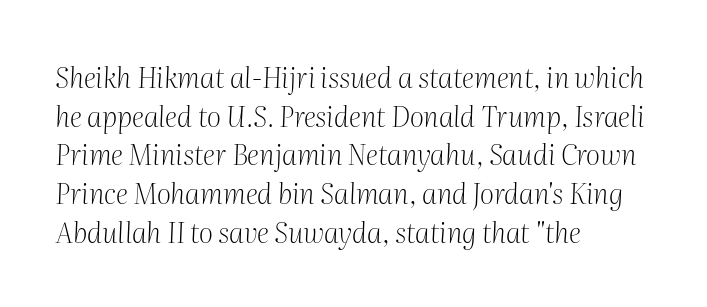
The image shows 28 px light serif type, italic (leaning right); set left-aligned, normal line spacing (1.38x), normal letter spacing, not underlined; medium stroke contrast and a medium x-height.
